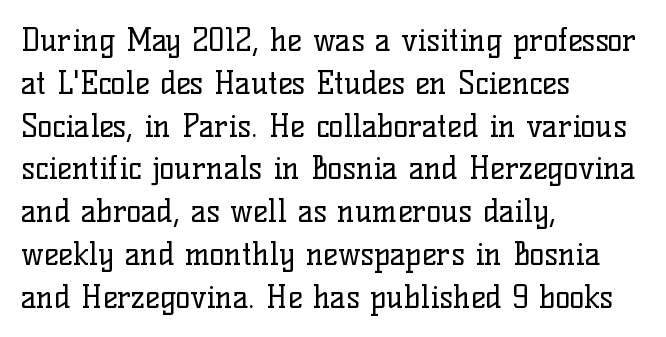
Q: Is the text bold? A: No.
Q: Is the text italic (slanted)? A: No, it is upright.
Q: Is the typeface a serif or a sans-serif typeface? A: Serif.
Q: Is the text underlined? A: No.
Q: How is the paragraph aligned? A: Left-aligned.
Q: Is the spacing between letters normal or unusually wide? A: Normal.
Q: Is the spacing between lines tight, normal or loose? A: Normal.
Q: Width (condensed, normal, or wide)? A: Normal.
Q: Stroke contrast? A: Low.
Q: x-height? A: Medium.
Q: Monospaced? A: No.
